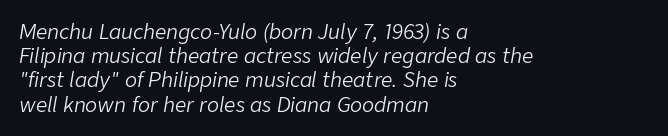
The image shows 20 px text type, italic (leaning right); set left-aligned, line spacing 1.21x, normal letter spacing, not underlined.
